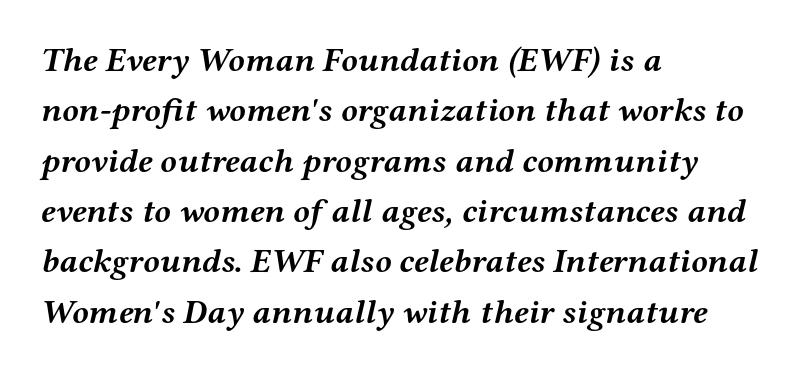
{"serif": "yes", "italic": "yes", "lean": "right", "slant_degrees": 12, "bold": "yes", "weight": "semibold", "width": "wide", "stroke_contrast": "medium", "x_height": "medium", "monospaced": "no", "underline": "no", "align": "left", "line_spacing": "normal", "line_spacing_ratio": 1.48, "letter_spacing": "normal", "letter_spacing_em": 0.0, "glyph_px": 34}
